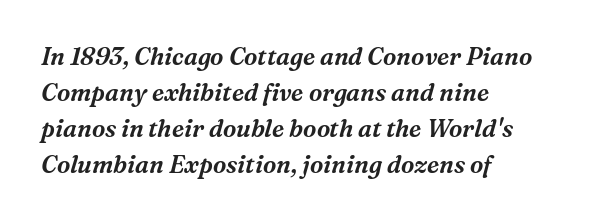
{"italic": "yes", "lean": "right", "slant_degrees": 16, "underline": "no", "align": "left", "line_spacing": "normal", "line_spacing_ratio": 1.5, "letter_spacing": "normal", "letter_spacing_em": 0.0, "glyph_px": 24}
